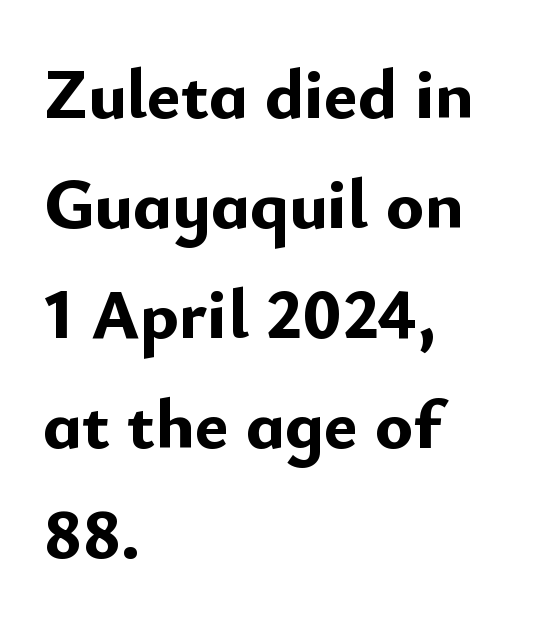
{"serif": "no", "italic": "no", "bold": "yes", "weight": "bold", "width": "normal", "stroke_contrast": "low", "x_height": "small", "monospaced": "no", "underline": "no", "align": "left", "line_spacing": "normal", "line_spacing_ratio": 1.55, "letter_spacing": "normal", "letter_spacing_em": 0.0, "glyph_px": 71}
